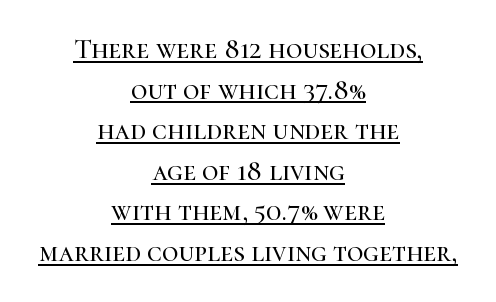
The image shows 28 px serif type, upright; set centered, normal line spacing (1.45x), normal letter spacing, underlined; high stroke contrast and a medium x-height.
